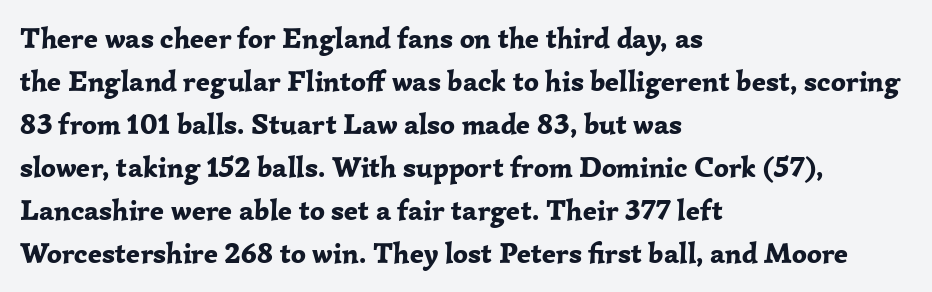
Is this a sans? No — the strokes have serifs. Is the letter spacing exaggerated? No — it looks like the ordinary default. Normally led — the rows are evenly, conventionally spaced. Words float on clear page, feet unadorned. Is the type bold? Yes — the strokes are clearly thick and heavy.
